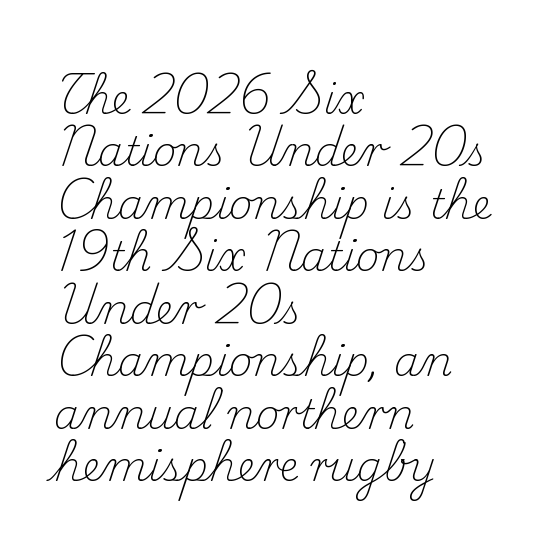
Q: Is the text bold? A: No.
Q: Is the text italic (slanted)? A: Yes.
Q: Is the typeface a serif or a sans-serif typeface? A: Serif.
Q: Is the text underlined? A: No.
Q: How is the paragraph aligned? A: Left-aligned.
Q: Is the spacing between letters normal or unusually wide? A: Normal.
Q: Is the spacing between lines tight, normal or loose? A: Normal.
Q: Width (condensed, normal, or wide)? A: Normal.
Q: Stroke contrast? A: Medium.
Q: x-height? A: Small.
Q: Monospaced? A: No.
